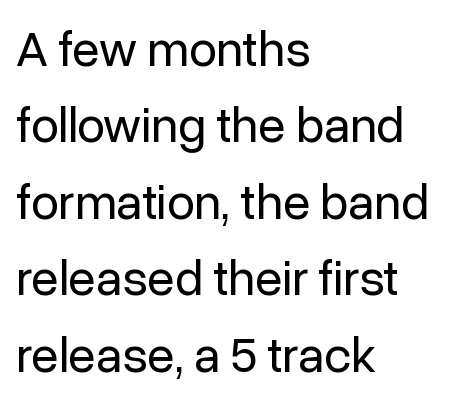
Check the space under the baseline: it is left empty. Here the designer chose a conventional face with non-uniform glyph widths. Observe the ordinary spacing: letters are neighbours, not strangers. The lettering holds an erect, upright posture throughout. Type style note: lacks serifs. Each new line begins a customary step beneath the previous one.
